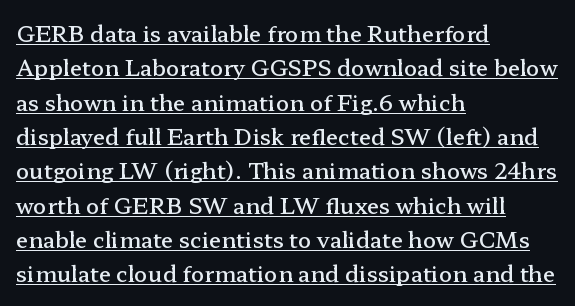
Q: Is the text bold? A: Semi-bold.
Q: Is the text italic (slanted)? A: No, it is upright.
Q: Is the text underlined? A: Yes.
Q: How is the paragraph aligned? A: Left-aligned.
Q: Is the spacing between letters normal or unusually wide? A: Normal.
Q: Is the spacing between lines tight, normal or loose? A: Normal.
